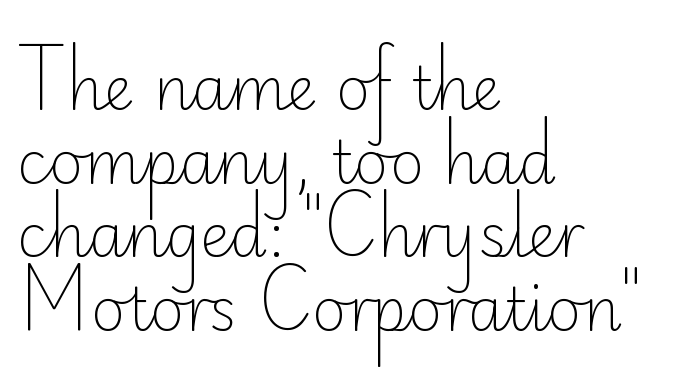
{"serif": "no", "italic": "no", "bold": "no", "weight": "light", "width": "normal", "stroke_contrast": "low", "x_height": "small", "monospaced": "no", "underline": "no", "align": "left", "line_spacing": "normal", "line_spacing_ratio": 1.25, "letter_spacing": "normal", "letter_spacing_em": 0.0, "glyph_px": 59}
